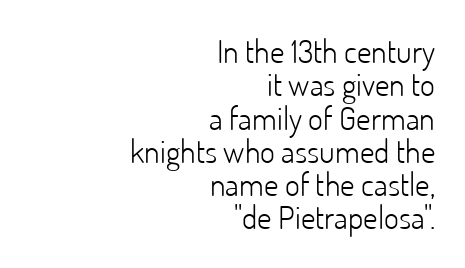
Q: Is the text bold? A: No.
Q: Is the text italic (slanted)? A: No, it is upright.
Q: Is the typeface a serif or a sans-serif typeface? A: Sans-serif.
Q: Is the text underlined? A: No.
Q: How is the paragraph aligned? A: Right-aligned.
Q: Is the spacing between letters normal or unusually wide? A: Normal.
Q: Is the spacing between lines tight, normal or loose? A: Tight.
Q: Width (condensed, normal, or wide)? A: Normal.
Q: Stroke contrast? A: Low.
Q: x-height? A: Small.
Q: Monospaced? A: No.
